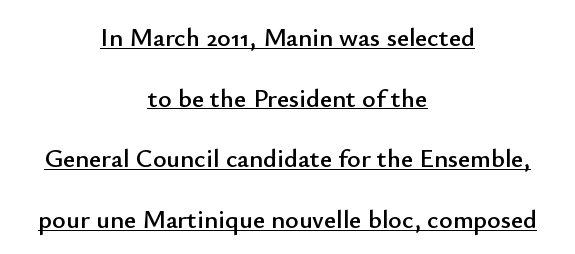
Every character sits straight up, as roman type does. Default kerning and tracking; the words read as compact shapes. Does a line run under the words? Yes, clearly. Notice how the passage keeps no hard edge, just a central spine. Notice the wide empty band between every row — that's loose leading.
